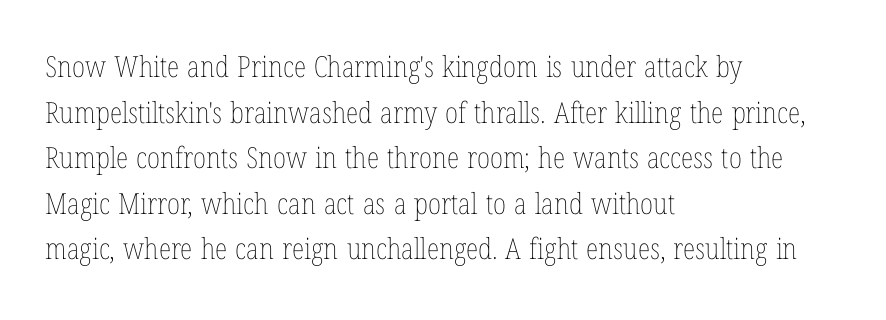
There is no visible air inserted between adjacent glyphs. Is this a heavy cut? Hardly; it is regular or lighter. In CSS terms this would be text-align: left. Each letter keeps its own natural width here, so spacing adapts to shape. Baseline-to-baseline distance is the conventional proportion of letter height.
